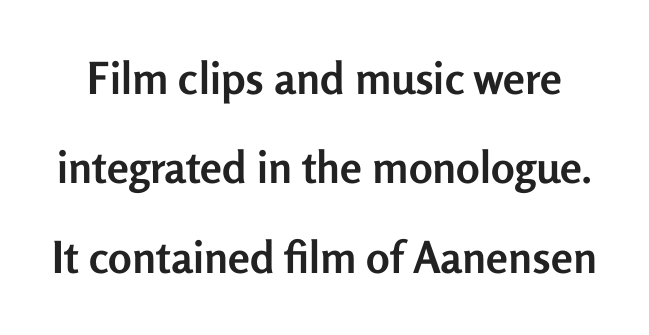
{"serif": "no", "italic": "no", "bold": "yes", "weight": "semibold", "width": "normal", "stroke_contrast": "low", "x_height": "medium", "monospaced": "no", "underline": "no", "line_spacing": "loose", "line_spacing_ratio": 2.03, "letter_spacing": "normal", "letter_spacing_em": 0.0, "glyph_px": 44}
